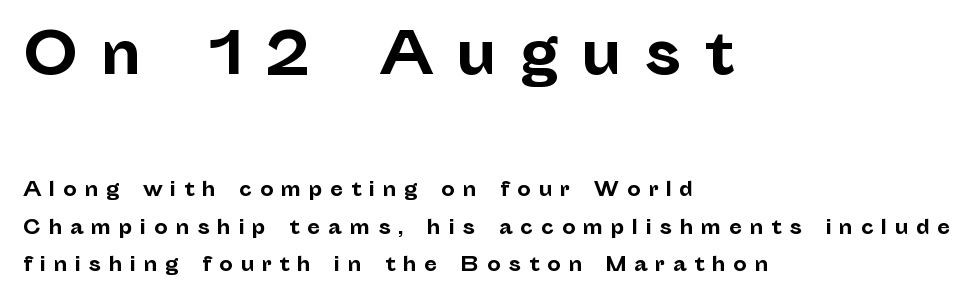
{"serif": "no", "italic": "no", "bold": "yes", "weight": "bold", "width": "normal", "stroke_contrast": "low", "x_height": "medium", "monospaced": "no", "underline": "no", "align": "left", "line_spacing": "loose", "line_spacing_ratio": 1.97, "letter_spacing": "wide", "letter_spacing_em": 0.4, "larger_block": "first", "size_ratio": 2.95, "glyph_px": 56}
